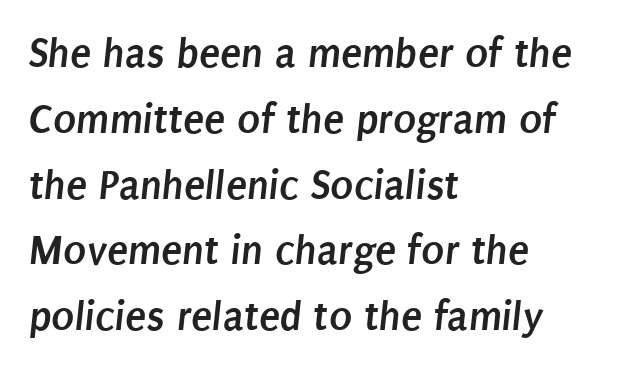
The image shows 43 px semibold, condensed sans-serif type; set left-aligned, normal line spacing (1.53x), normal letter spacing, not underlined; low stroke contrast and a large x-height.
